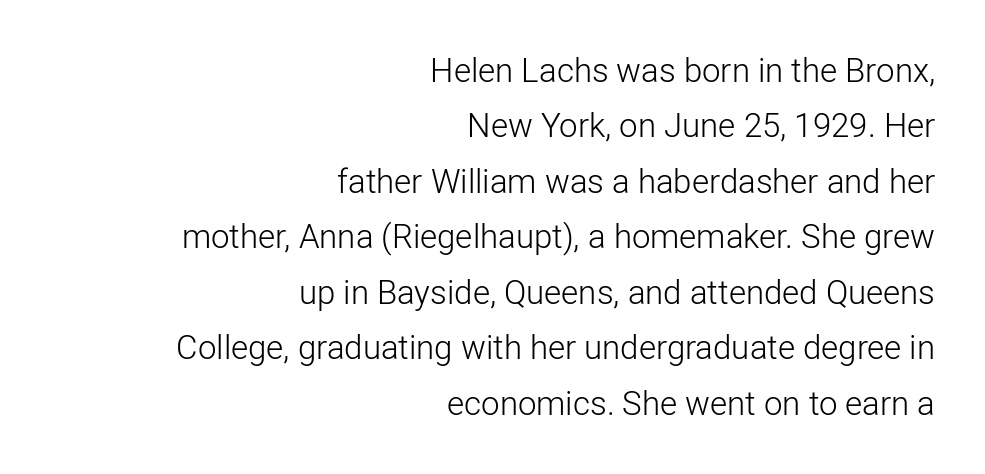
The image shows 33 px light sans-serif type, upright; set right-aligned, normal line spacing (1.68x), normal letter spacing, not underlined; low stroke contrast and a medium x-height.
